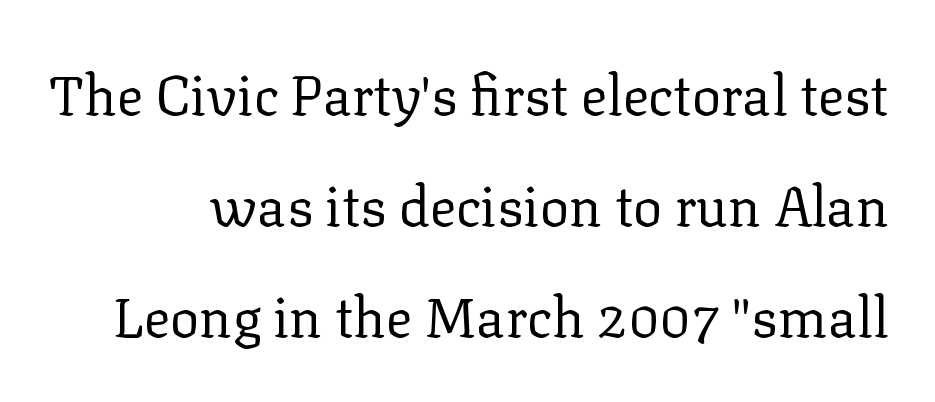
How would I describe the line gaps? Wide and relaxed. Typographically, this falls in the serif category. The passage shown has conventional tracking throughout. Is this a heavy cut? Hardly; it is regular or lighter.
